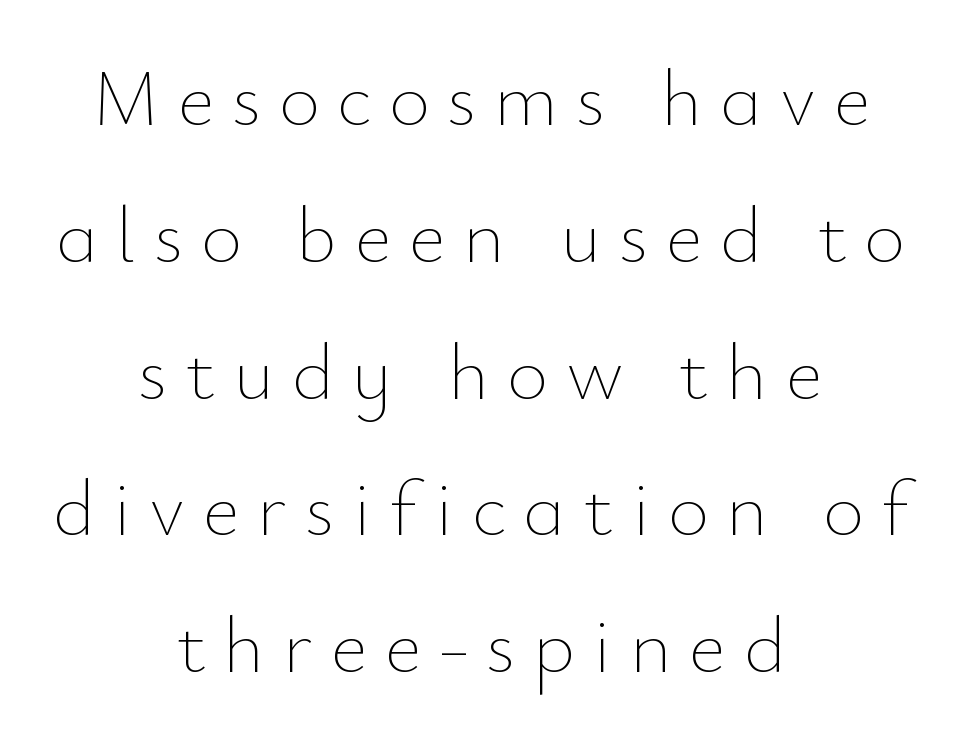
The image shows 80 px thin type, upright; set centered, line spacing 1.71x, unusually wide letter spacing (+0.22 em), not underlined; low stroke contrast and a small x-height.
